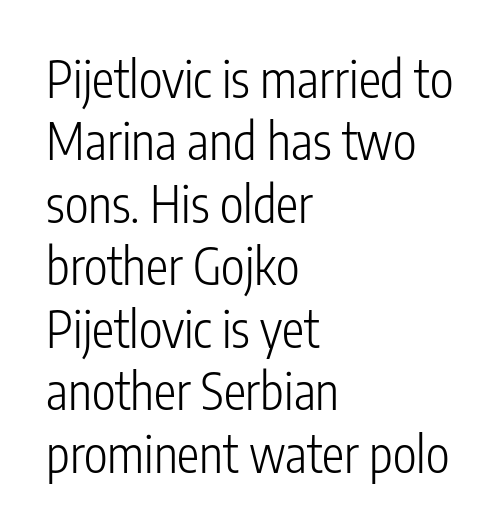
Q: Is the text bold? A: No.
Q: Is the text italic (slanted)? A: No, it is upright.
Q: Is the typeface a serif or a sans-serif typeface? A: Sans-serif.
Q: Is the text underlined? A: No.
Q: How is the paragraph aligned? A: Left-aligned.
Q: Is the spacing between letters normal or unusually wide? A: Normal.
Q: Is the spacing between lines tight, normal or loose? A: Normal.
Q: Width (condensed, normal, or wide)? A: Condensed.
Q: Stroke contrast? A: Low.
Q: x-height? A: Medium.
Q: Monospaced? A: No.
